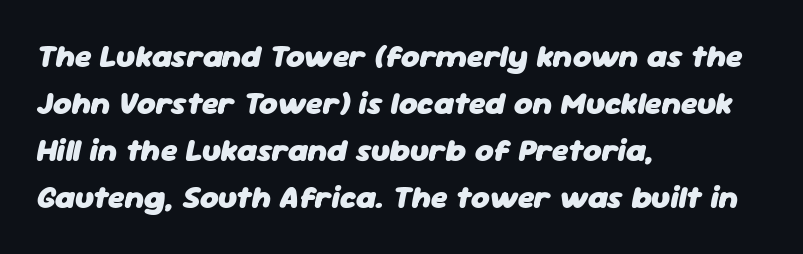
Layout note: lines flush left. Clear beneath every line of the passage. Each letter keeps its own natural width here, so spacing adapts to shape. When letters slant like this, we call the style italic. Standard letterfit; no display-style spreading of the glyphs.
